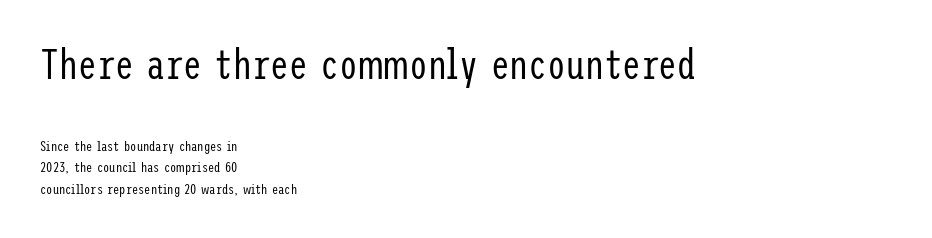
The image shows 42 px regular-weight, condensed sans-serif type, upright; set left-aligned, normal line spacing (1.53x), normal letter spacing, not underlined; the first (top) block is 3.0x larger; low stroke contrast and a medium x-height.
